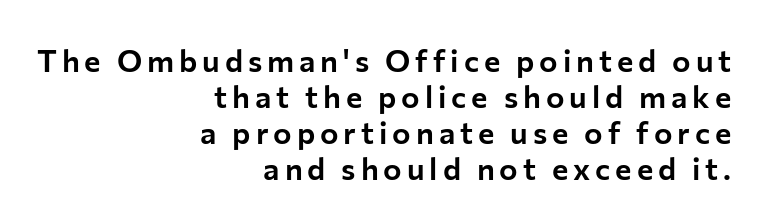
Italic? Not at all — the glyphs are vertical. The glyphs are unaccompanied by any horizontal stroke below them. Each letter's strokes conclude bluntly, with no projecting serifs. Line ends are locked; line starts wander.
